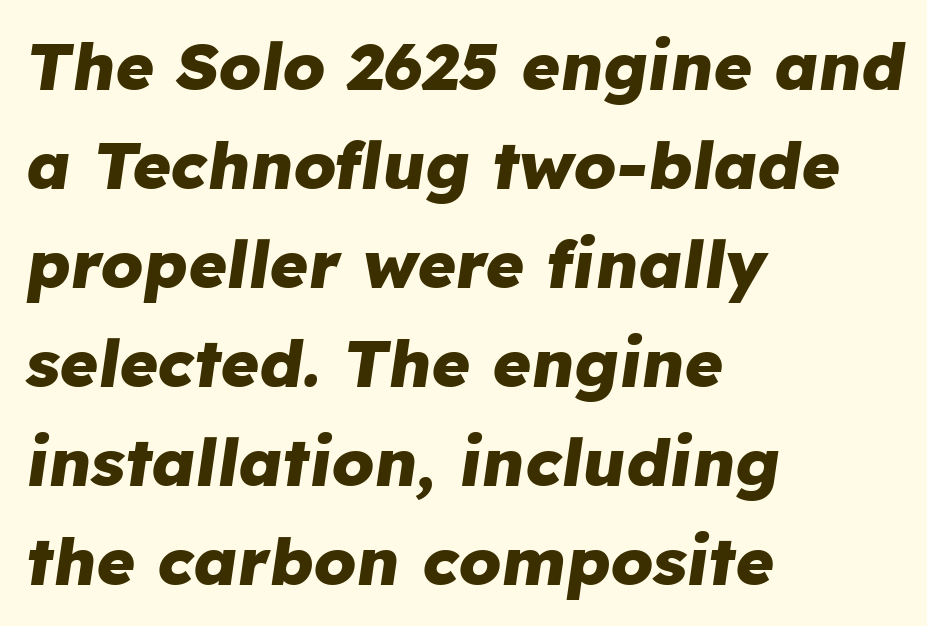
Q: Is the text bold? A: Yes.
Q: Is the text italic (slanted)? A: Yes, it leans right by about 8 degrees.
Q: Is the text underlined? A: No.
Q: How is the paragraph aligned? A: Left-aligned.
Q: Is the spacing between letters normal or unusually wide? A: Normal.
Q: Is the spacing between lines tight, normal or loose? A: Normal.
Q: Width (condensed, normal, or wide)? A: Normal.
Q: Stroke contrast? A: Low.
Q: x-height? A: Medium.
Q: Monospaced? A: No.
